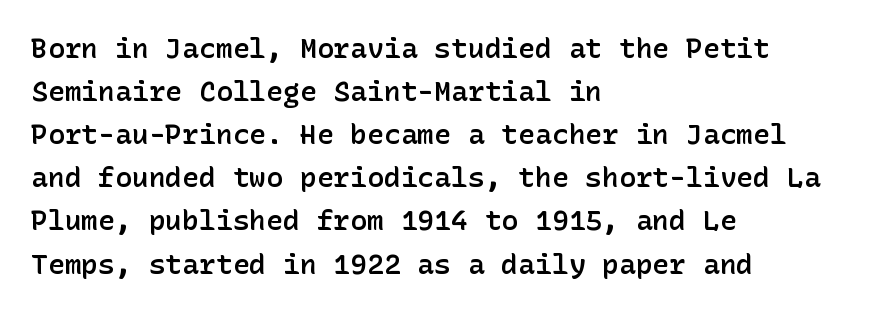
What weight is shown? A semibold, between regular and bold. The text was rendered using a sans face with plain stroke endings. The specimen reads as upright at a glance. Leading matches the norm, producing a regular column. The specimen omits any rule beneath the text block's lines.
